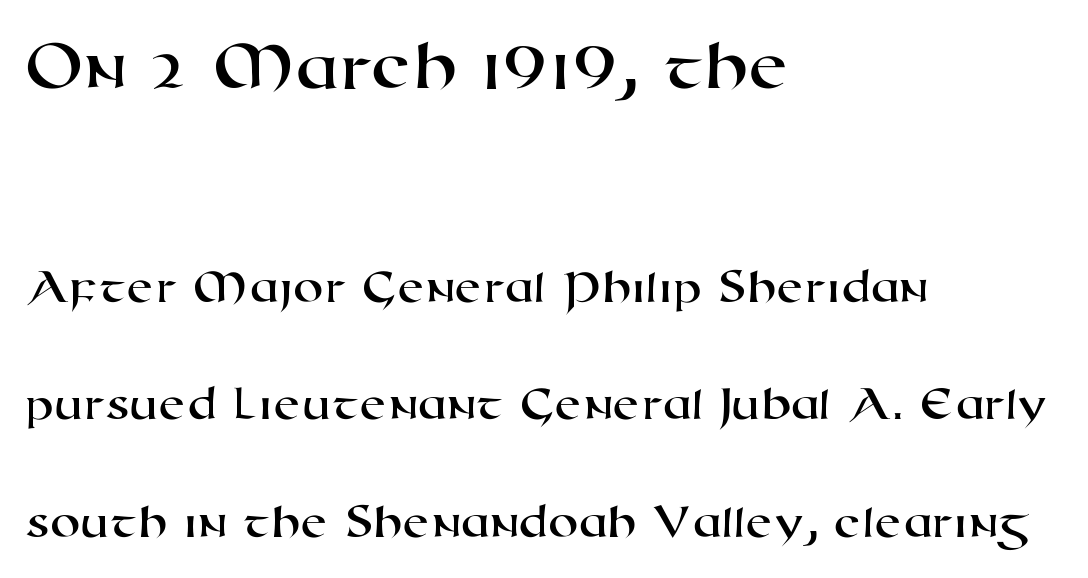
{"serif": "no", "width": "wide", "stroke_contrast": "high", "x_height": "medium", "monospaced": "no", "underline": "no", "align": "left", "line_spacing": "loose", "line_spacing_ratio": 2.4, "letter_spacing": "normal", "letter_spacing_em": 0.0, "larger_block": "first", "size_ratio": 1.49, "glyph_px": 73}
